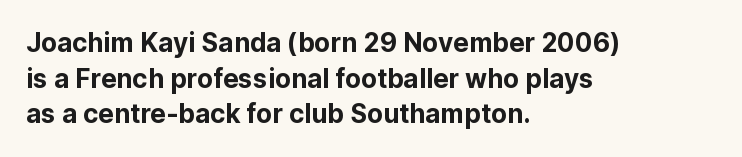
Q: Is the text italic (slanted)? A: No, it is upright.
Q: Is the text underlined? A: No.
Q: How is the paragraph aligned? A: Left-aligned.
Q: Is the spacing between letters normal or unusually wide? A: Normal.
Q: Is the spacing between lines tight, normal or loose? A: Normal.
